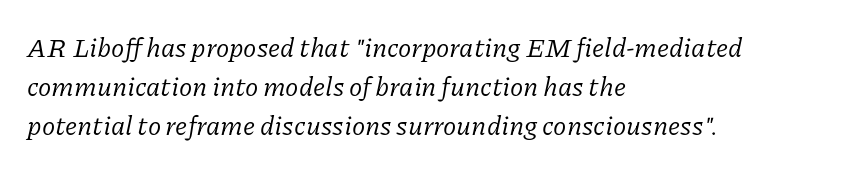
Q: Is the text bold? A: No.
Q: Is the text italic (slanted)? A: Yes, it leans right by about 11 degrees.
Q: Is the text underlined? A: No.
Q: How is the paragraph aligned? A: Left-aligned.
Q: Is the spacing between letters normal or unusually wide? A: Normal.
Q: Is the spacing between lines tight, normal or loose? A: Normal.
